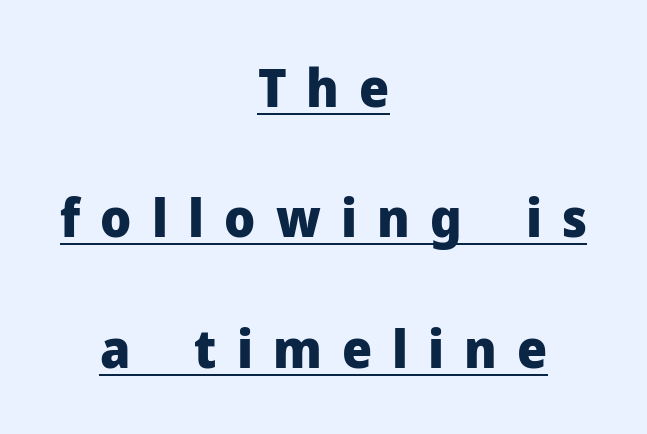
The gaps between neighbouring characters are conspicuously large. Plenty of ink on the page — the face is bold. This sample has the flowing, uneven cadence of proportional lettering. Leading: increased. This rendering employs a face without finishing strokes, i.e., a sans-serif.
